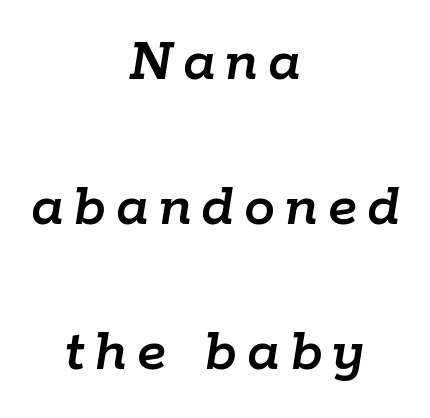
The block of text is sparse from top to bottom, with ample space between rows. These lines were composed using italics. This sample has the flowing, uneven cadence of proportional lettering. Quick note: underline off.
